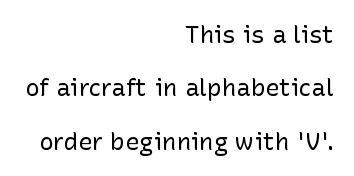
The image shows 24 px text type, upright; set right-aligned, loose line spacing (2.22x), normal letter spacing, not underlined.
